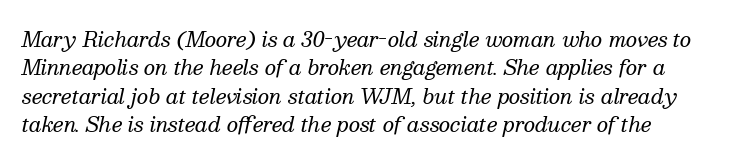
Q: Is the text bold? A: No.
Q: Is the text italic (slanted)? A: Yes, it leans right by about 13 degrees.
Q: Is the text underlined? A: No.
Q: How is the paragraph aligned? A: Left-aligned.
Q: Is the spacing between letters normal or unusually wide? A: Normal.
Q: Is the spacing between lines tight, normal or loose? A: Normal.
